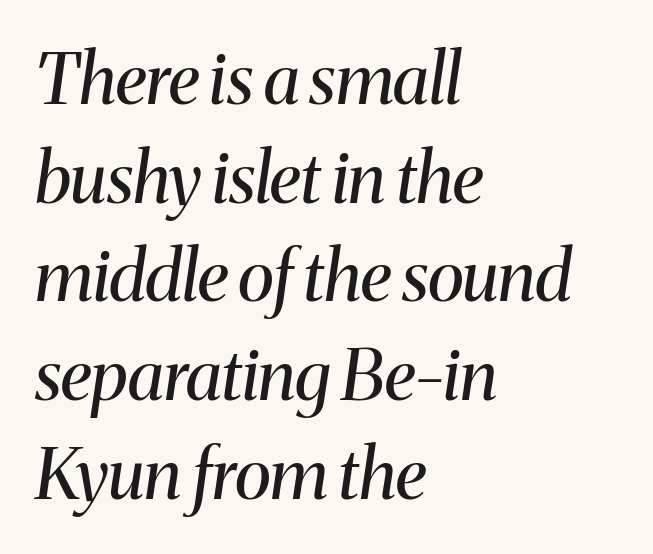
{"serif": "yes", "italic": "yes", "lean": "right", "slant_degrees": 8, "bold": "no", "weight": "regular", "width": "normal", "stroke_contrast": "medium", "x_height": "medium", "monospaced": "no", "underline": "no", "align": "left", "line_spacing": "normal", "line_spacing_ratio": 1.41, "letter_spacing": "normal", "letter_spacing_em": 0.0, "glyph_px": 70}
